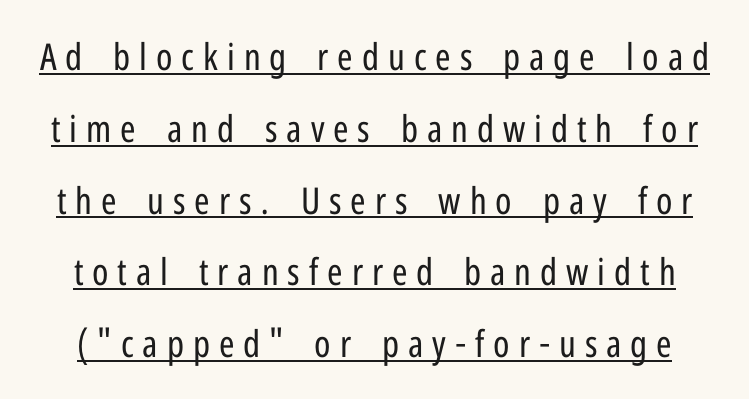
These lines are rendered in a variable-pitch font. Spacing between characters has been opened up far beyond the box default. Nope, no serifs anywhere on these letters. Line spacing here is loose.
